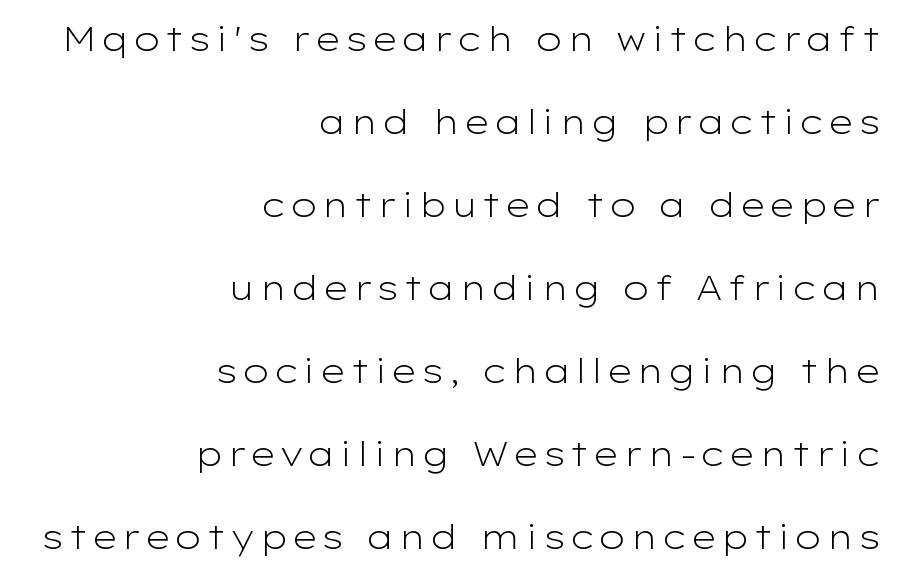
{"serif": "no", "italic": "no", "bold": "no", "weight": "light", "width": "wide", "stroke_contrast": "low", "x_height": "medium", "monospaced": "no", "underline": "no", "align": "right", "line_spacing": "loose", "line_spacing_ratio": 2.44, "glyph_px": 34}
